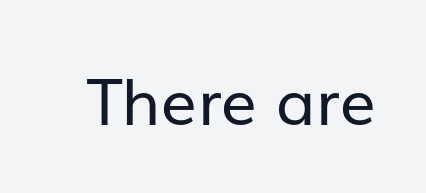
Standard letterfit; no display-style spreading of the glyphs. Nothing sits at the stroke ends, so this counts as sans-serif. Each row of text sits above clean, open space. Weight: not bold — regular or lighter.
